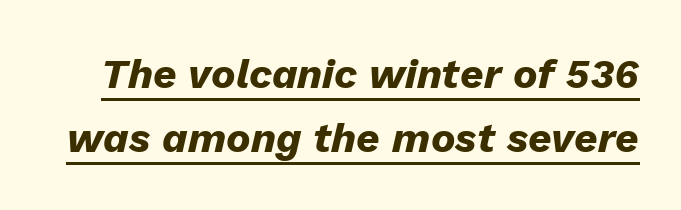
Q: Is the text bold? A: Yes.
Q: Is the text italic (slanted)? A: Yes, it leans right by about 13 degrees.
Q: Is the text underlined? A: Yes.
Q: Is the spacing between letters normal or unusually wide? A: Normal.
Q: Is the spacing between lines tight, normal or loose? A: Normal.
Q: Width (condensed, normal, or wide)? A: Normal.
Q: Stroke contrast? A: Low.
Q: x-height? A: Medium.
Q: Monospaced? A: No.
